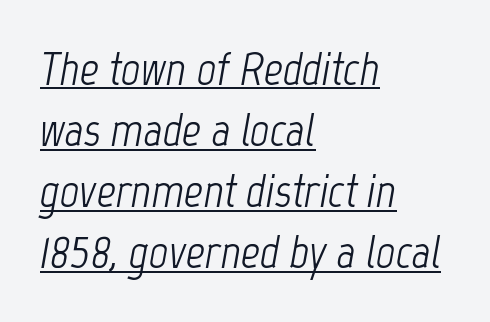
Q: Is the text bold? A: No.
Q: Is the text italic (slanted)? A: Yes, it leans right by about 12 degrees.
Q: Is the text underlined? A: Yes.
Q: How is the paragraph aligned? A: Left-aligned.
Q: Is the spacing between letters normal or unusually wide? A: Normal.
Q: Is the spacing between lines tight, normal or loose? A: Normal.
Q: Width (condensed, normal, or wide)? A: Condensed.
Q: Stroke contrast? A: Low.
Q: x-height? A: Medium.
Q: Monospaced? A: No.
